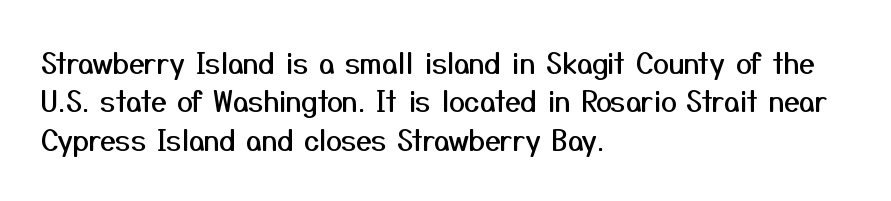
{"serif": "no", "italic": "no", "width": "normal", "stroke_contrast": "medium", "x_height": "medium", "monospaced": "no", "underline": "no", "align": "left", "line_spacing": "normal", "line_spacing_ratio": 1.37, "letter_spacing": "normal", "letter_spacing_em": 0.0, "glyph_px": 28}
